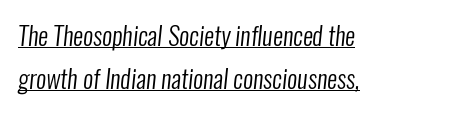
Q: Is the text bold? A: No.
Q: Is the text underlined? A: Yes.
Q: How is the paragraph aligned? A: Left-aligned.
Q: Is the spacing between letters normal or unusually wide? A: Normal.
